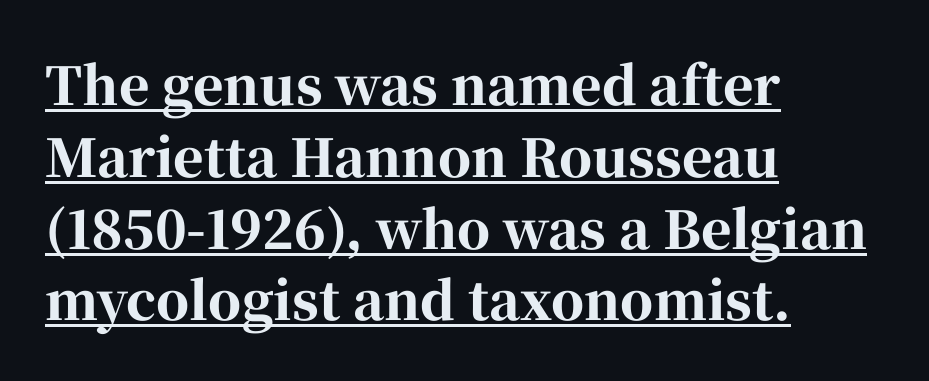
Typeset ragged right — the left edge is the straight one. Students, note that the glyphs here touch the page at normal intervals. Emphasis by weight is at full strength: bold. A typesetter would label this face a serif. This is roman type, the default non-slanted kind.
